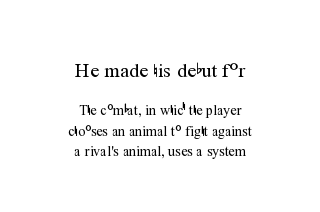
The image shows 20 px text type, upright; set centered, normal line spacing (1.46x), normal letter spacing, not underlined; the first (top) block is 1.43x larger.
